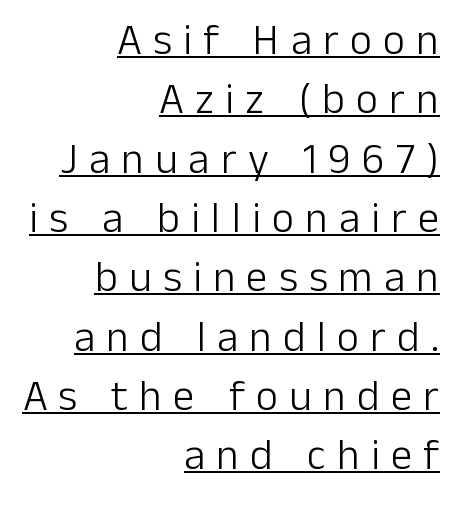
The image shows 43 px light sans-serif type, upright; set right-aligned, normal line spacing (1.38x), unusually wide letter spacing (+0.26 em), underlined; low stroke contrast and a medium x-height.
